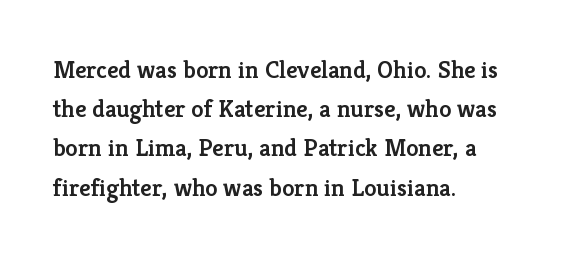
A bare baseline throughout the passage. The sample has been set in demibold, a notch under bold. The paragraph shown leans on its left margin. When letters stand straight like this, we call the style roman or upright. The space between consecutive lines is moderate.
